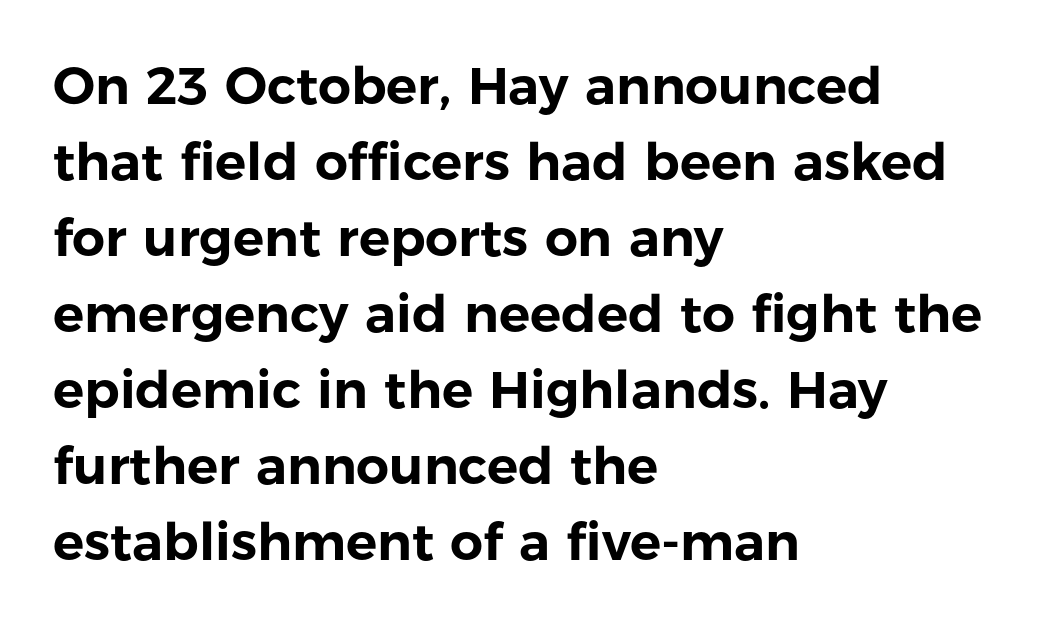
The image shows 52 px sans-serif type, upright; set left-aligned, normal line spacing (1.46x), normal letter spacing, not underlined; low stroke contrast and a medium x-height.
